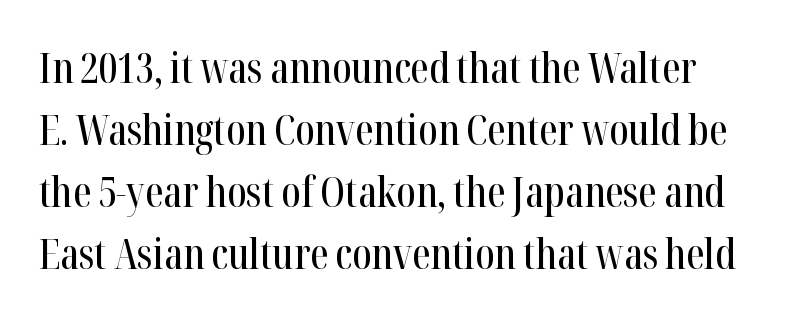
Old-style or modern, the face here clearly has serifs. Caption: multi-line text, flush left, ragged right. Whoever set this chose a conventional vertical rhythm. Italic? Not at all — the glyphs are vertical. Is the letter spacing exaggerated? No — it looks like the ordinary default.
